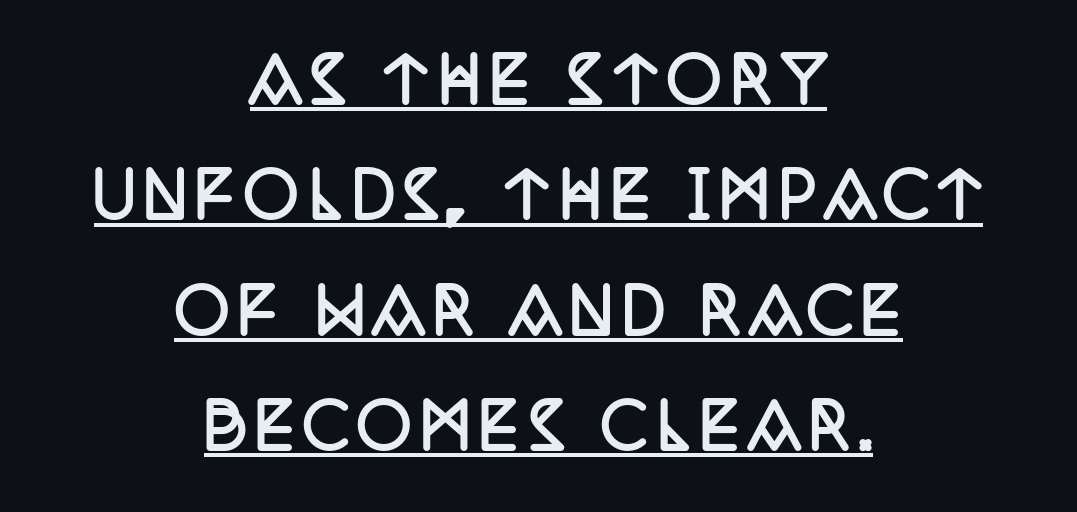
Q: Is the text bold? A: Yes.
Q: Is the text italic (slanted)? A: No, it is upright.
Q: Is the typeface a serif or a sans-serif typeface? A: Serif.
Q: Is the text underlined? A: Yes.
Q: How is the paragraph aligned? A: Centered.
Q: Width (condensed, normal, or wide)? A: Condensed.
Q: Stroke contrast? A: Low.
Q: x-height? A: Large.
Q: Monospaced? A: No.
